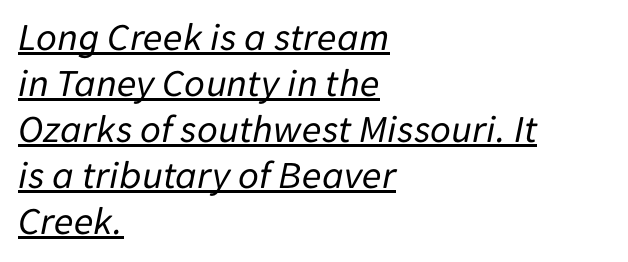
Bold? No — there's no thickening of the strokes. The typesetter chose a ragged-right arrangement here. Think of a printed novel: that variable character pitch is what you see here. Tightly led — the rows are bunched. When letters slant like this, we call the style italic.
